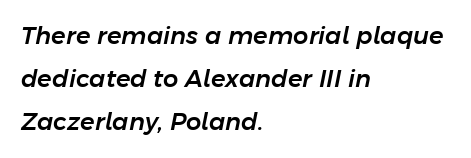
{"italic": "yes", "lean": "right", "slant_degrees": 11, "underline": "no", "align": "left", "line_spacing_ratio": 1.8, "letter_spacing": "normal", "letter_spacing_em": 0.0, "glyph_px": 24}
